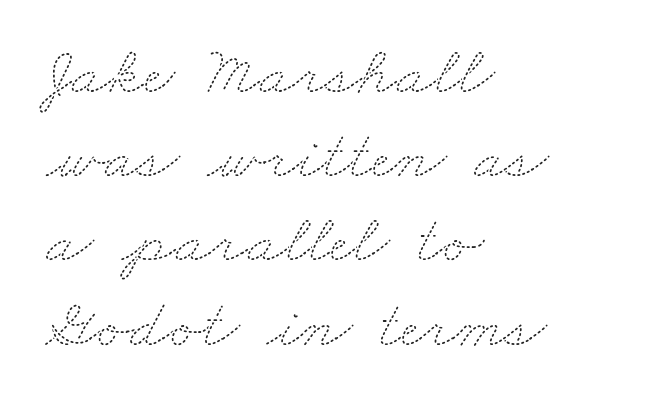
{"bold": "no", "weight": "thin", "width": "wide", "stroke_contrast": "medium", "x_height": "small", "monospaced": "no", "underline": "no", "align": "left", "line_spacing_ratio": 1.22, "letter_spacing": "normal", "letter_spacing_em": 0.0, "glyph_px": 69}
